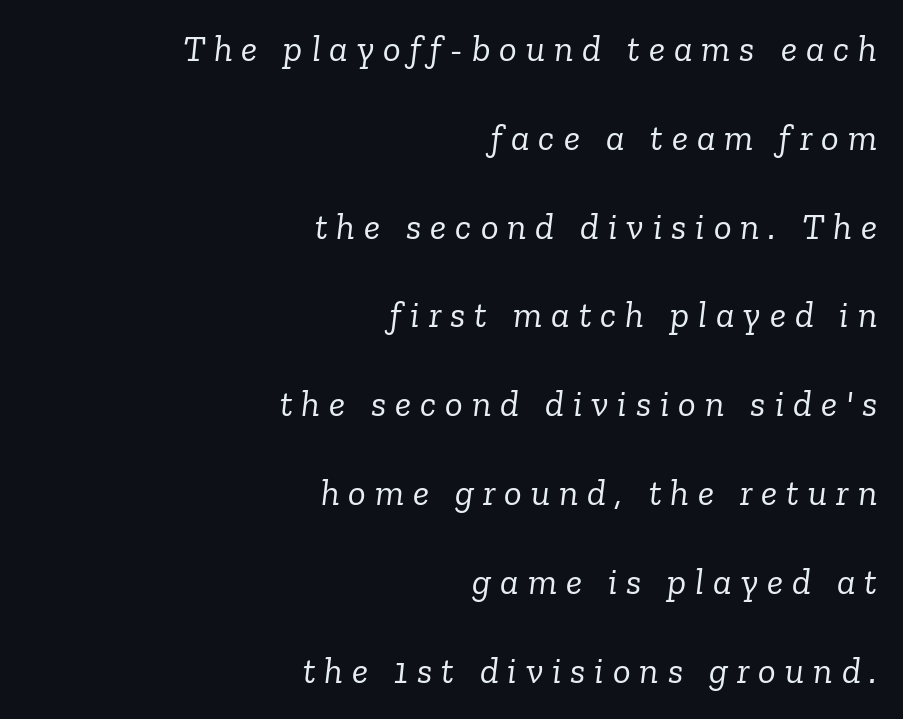
{"serif": "yes", "italic": "yes", "lean": "right", "slant_degrees": 6, "bold": "no", "weight": "light", "width": "normal", "stroke_contrast": "low", "x_height": "medium", "monospaced": "no", "underline": "no", "align": "right", "line_spacing": "loose", "line_spacing_ratio": 2.4, "letter_spacing": "wide", "letter_spacing_em": 0.24, "glyph_px": 37}
